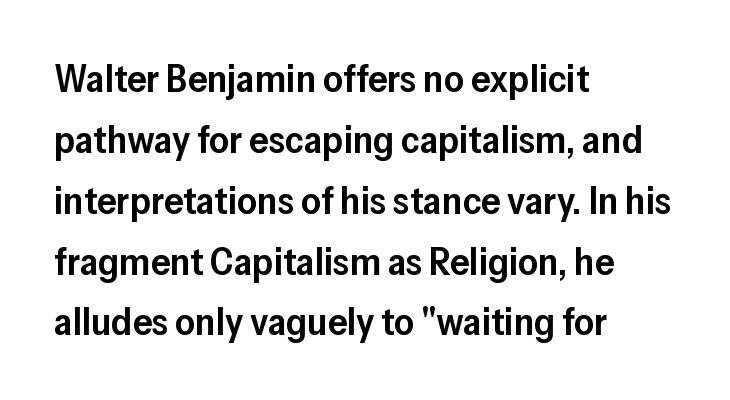
Q: Is the text bold? A: Semi-bold.
Q: Is the text italic (slanted)? A: No, it is upright.
Q: Is the typeface a serif or a sans-serif typeface? A: Sans-serif.
Q: Is the text underlined? A: No.
Q: How is the paragraph aligned? A: Left-aligned.
Q: Is the spacing between letters normal or unusually wide? A: Normal.
Q: Is the spacing between lines tight, normal or loose? A: Normal.
Q: Width (condensed, normal, or wide)? A: Normal.
Q: Stroke contrast? A: Low.
Q: x-height? A: Medium.
Q: Monospaced? A: No.
